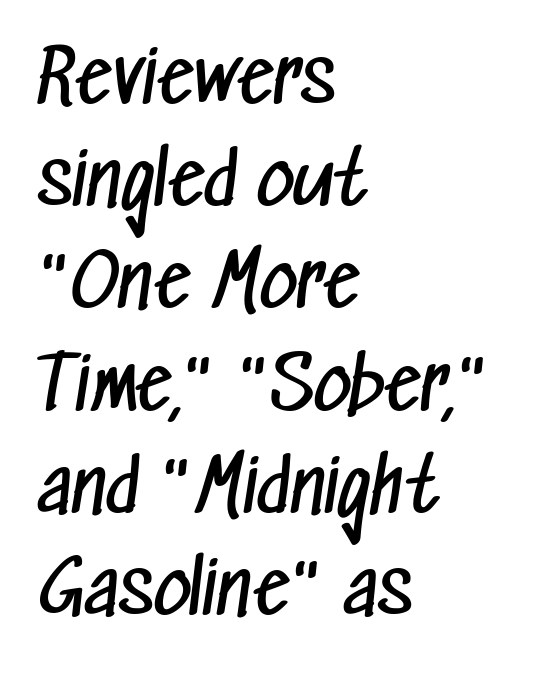
Leading: standard. The face used here is rendered with its standard letterfit. These lines stack with their left ends in a neat column. Lines of text with bare space underneath.
